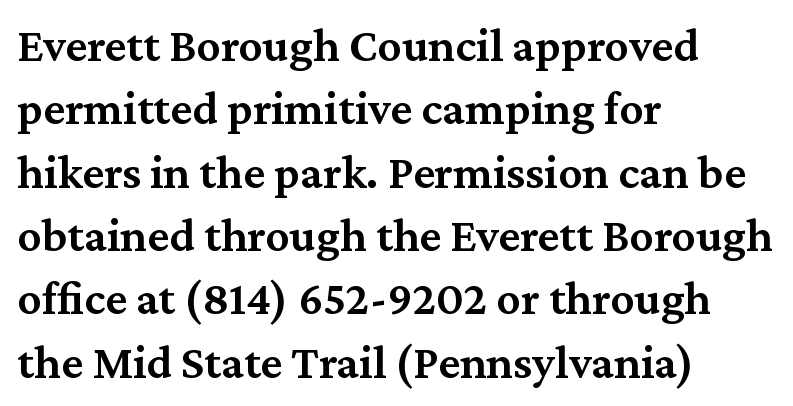
The image shows 48 px semibold serif type, upright; set left-aligned, normal line spacing (1.32x), normal letter spacing, not underlined; medium stroke contrast and a medium x-height.
